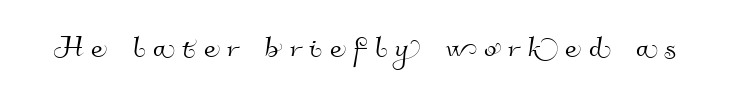
{"serif": "no", "width": "normal", "stroke_contrast": "high", "x_height": "small", "monospaced": "no", "underline": "no", "letter_spacing": "wide", "letter_spacing_em": 0.21, "glyph_px": 37}
